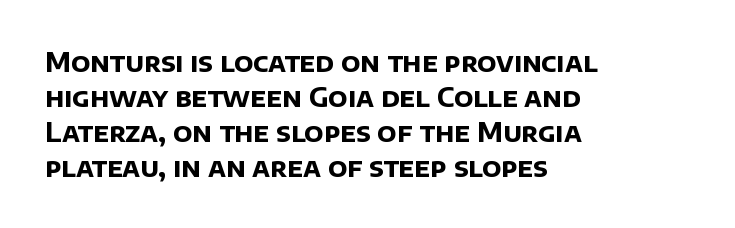
Q: Is the text bold? A: Yes.
Q: Is the text underlined? A: No.
Q: How is the paragraph aligned? A: Left-aligned.
Q: Is the spacing between letters normal or unusually wide? A: Normal.
Q: Is the spacing between lines tight, normal or loose? A: Normal.
